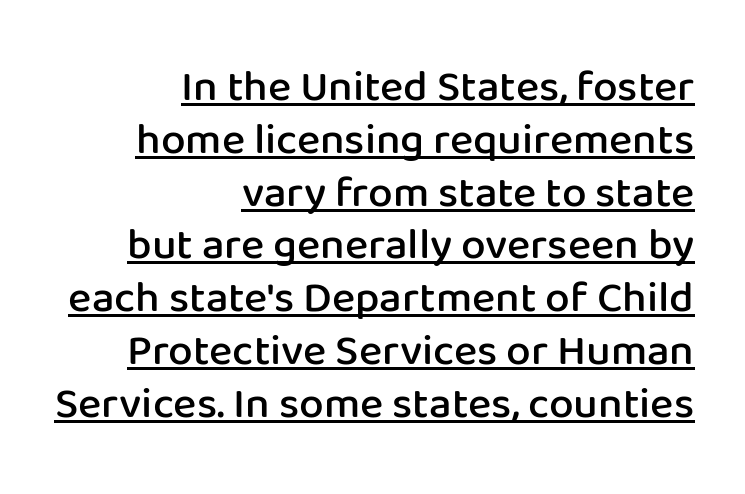
These lines are rendered in a variable-pitch font. Are there feet on the stems? There aren't — it's a sans. A bit beefed up — I'd call it semibold rather than bold. Designer's note — italics off, roman on. The rendering uses the underline text-decoration.
